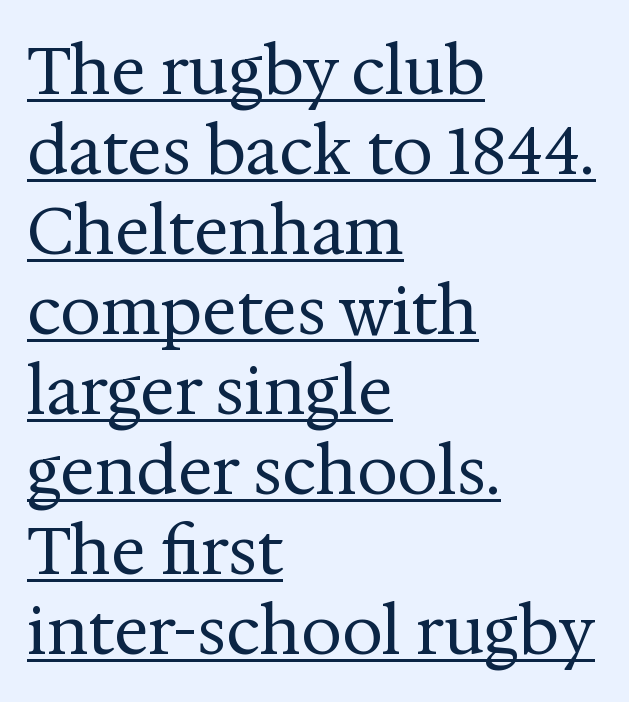
Q: Is the text bold? A: No.
Q: Is the text italic (slanted)? A: No, it is upright.
Q: Is the typeface a serif or a sans-serif typeface? A: Serif.
Q: Is the text underlined? A: Yes.
Q: How is the paragraph aligned? A: Left-aligned.
Q: Is the spacing between letters normal or unusually wide? A: Normal.
Q: Width (condensed, normal, or wide)? A: Normal.
Q: Stroke contrast? A: Medium.
Q: x-height? A: Medium.
Q: Monospaced? A: No.
